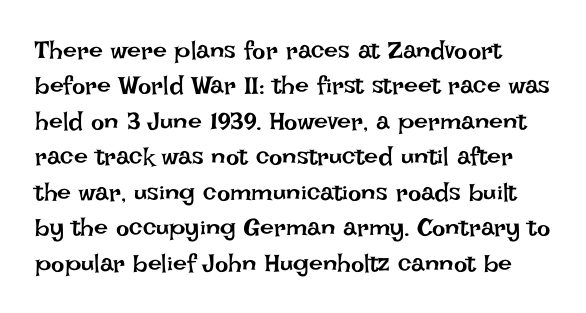
Q: Is the text bold? A: No.
Q: Is the text italic (slanted)? A: No, it is upright.
Q: Is the text underlined? A: No.
Q: Is the spacing between letters normal or unusually wide? A: Normal.
Q: Is the spacing between lines tight, normal or loose? A: Normal.
